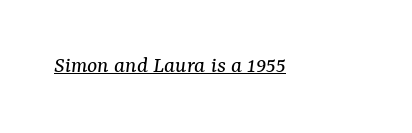
Q: Is the text bold? A: No.
Q: Is the text italic (slanted)? A: Yes, it leans right by about 7 degrees.
Q: Is the text underlined? A: Yes.
Q: Is the spacing between letters normal or unusually wide? A: Normal.
